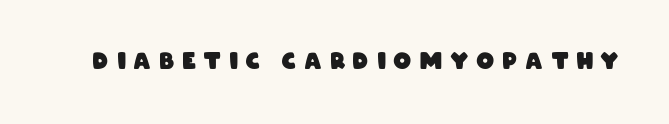
The image shows 22 px bold type; set unusually wide letter spacing (+0.38 em), not underlined.
